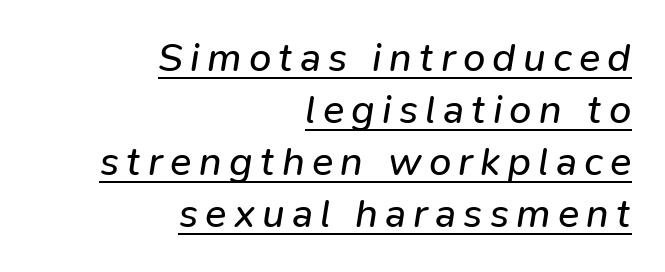
Q: Is the text bold? A: No.
Q: Is the text italic (slanted)? A: Yes, it leans right by about 9 degrees.
Q: Is the text underlined? A: Yes.
Q: How is the paragraph aligned? A: Right-aligned.
Q: Is the spacing between lines tight, normal or loose? A: Normal.
Q: Width (condensed, normal, or wide)? A: Normal.
Q: Stroke contrast? A: Low.
Q: x-height? A: Medium.
Q: Monospaced? A: No.
